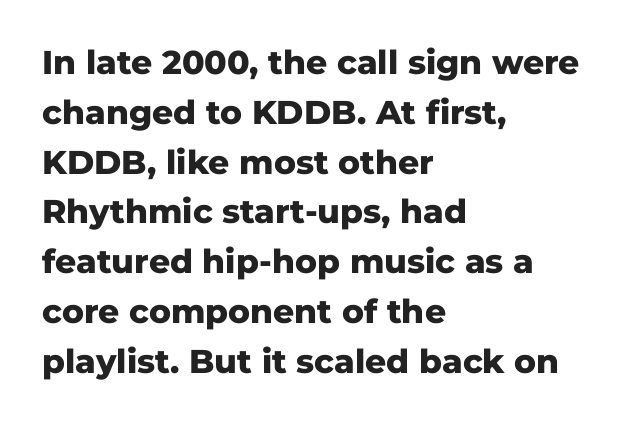
The image shows 33 px heavy sans-serif type, upright; set left-aligned, normal line spacing (1.51x), normal letter spacing, not underlined; low stroke contrast and a medium x-height.
